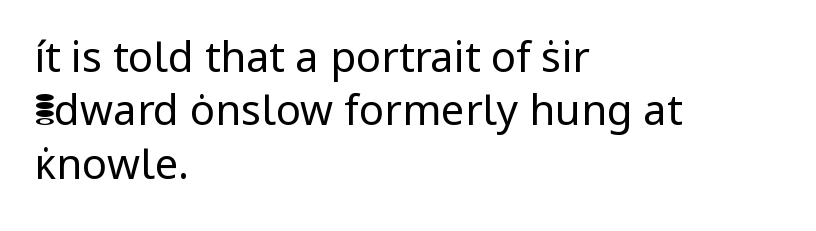
The image shows 42 px regular-weight sans-serif type, upright; set left-aligned, normal line spacing (1.27x), normal letter spacing, not underlined; low stroke contrast and a medium x-height.
